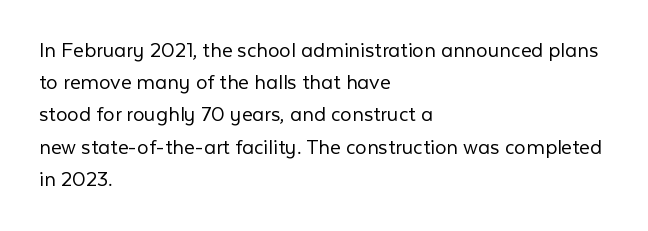
Regarding leading, the lines here are spaced in the standard way. The setting favours the left margin, as ordinary paragraphs usually do. The typeface has the unassuming heft of standard copy or less. The tracking reads as untouched default to a designer's eye. Type without underlining. Vertical strokes here are truly vertical.
